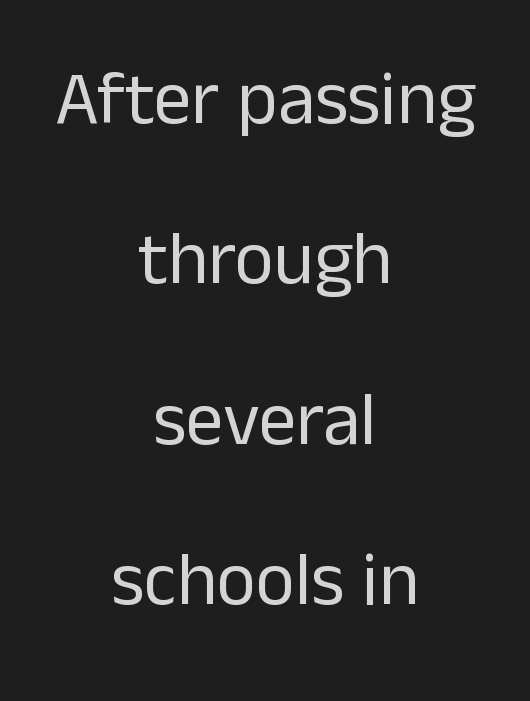
A student would call this center alignment; a typographer would say set centered. Each letter keeps its own natural width here, so spacing adapts to shape. Any mark beneath the type? The region is blank. The line texture is even and compact thanks to regular tracking. Nope, no serifs anywhere on these letters. This is the regular roman posture of the typeface.
